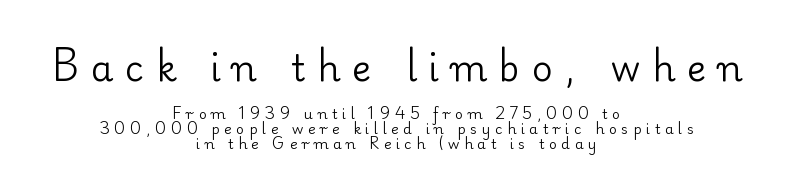
The emphasis by scale lands on block number one, above. Heft: none added — not bold. Descenders hang freely into open space. These lines are composed in type with serifs.
